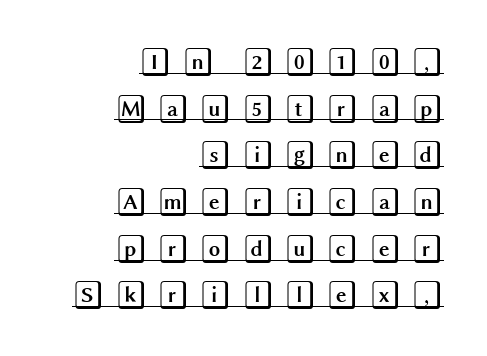
{"italic": "no", "width": "wide", "x_height": "large", "underline": "yes", "align": "right", "line_spacing": "normal", "line_spacing_ratio": 1.61, "letter_spacing": "wide", "letter_spacing_em": 0.36, "glyph_px": 29}
